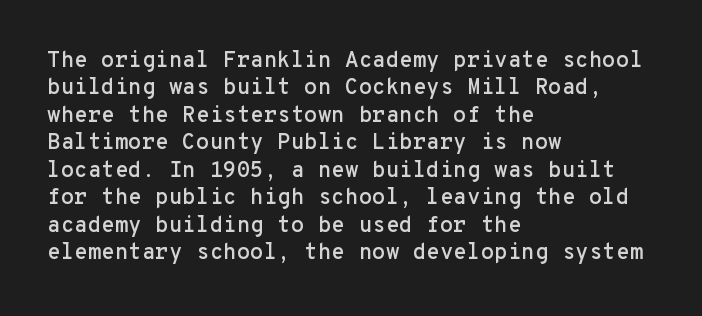
{"italic": "no", "underline": "no", "align": "left", "line_spacing": "normal", "line_spacing_ratio": 1.25, "letter_spacing": "normal", "letter_spacing_em": 0.0, "glyph_px": 22}
